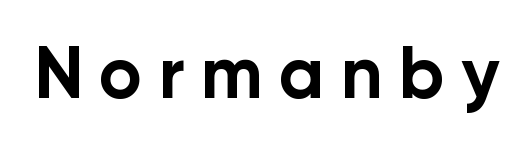
The image shows 73 px bold sans-serif type, upright; set unusually wide letter spacing (+0.22 em), not underlined; low stroke contrast and a medium x-height.
